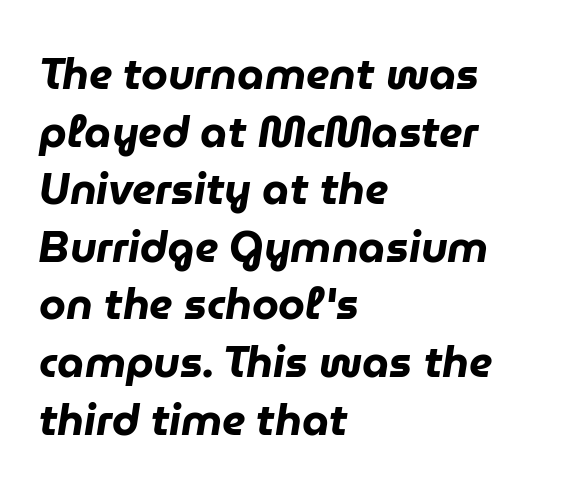
The paragraph shown leans on its left margin. Think of a printed novel: that variable character pitch is what you see here. As a designer I'd log this as weight 700, bold. Interline gaps are of average width in this sample. The zone under the glyphs is completely vacant.
